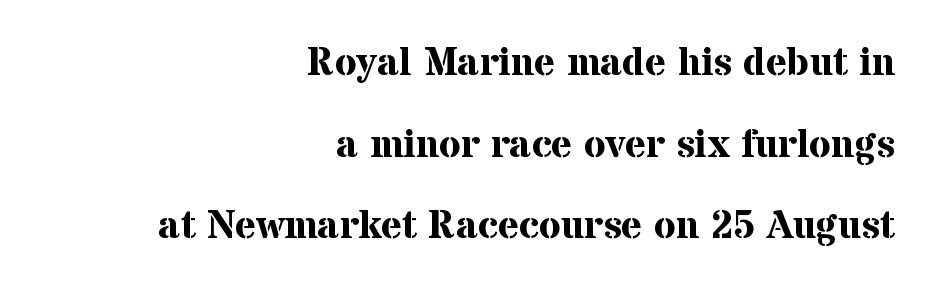
{"serif": "yes", "italic": "no", "bold": "yes", "weight": "bold", "width": "normal", "stroke_contrast": "medium", "x_height": "medium", "monospaced": "no", "underline": "no", "align": "right", "line_spacing": "loose", "line_spacing_ratio": 2.04, "letter_spacing": "normal", "letter_spacing_em": 0.0, "glyph_px": 40}
